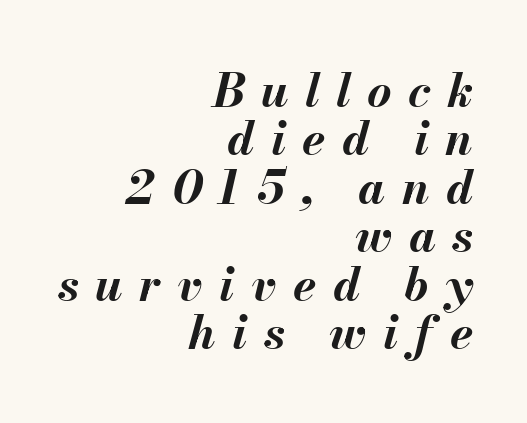
{"italic": "yes", "lean": "right", "slant_degrees": 13, "bold": "yes", "weight": "bold", "width": "normal", "stroke_contrast": "medium", "x_height": "small", "monospaced": "no", "underline": "no", "align": "right", "line_spacing": "tight", "line_spacing_ratio": 1.03, "letter_spacing": "wide", "letter_spacing_em": 0.35, "glyph_px": 47}
